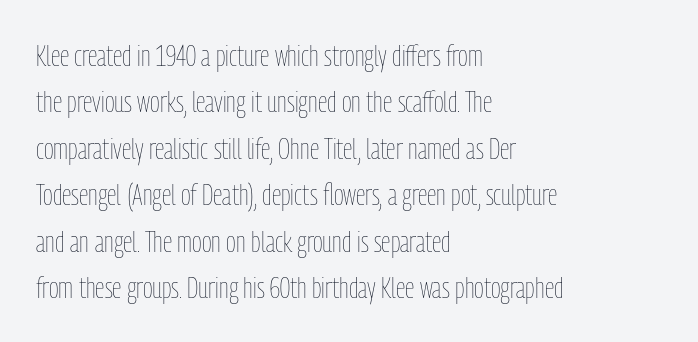
Vertically, the passage feels balanced, rows spaced as you'd expect. The specimen reads as upright at a glance. The lines in this sample share a left origin and differ only in where they stop. You could not count columns in this text — the font is proportionally spaced.
